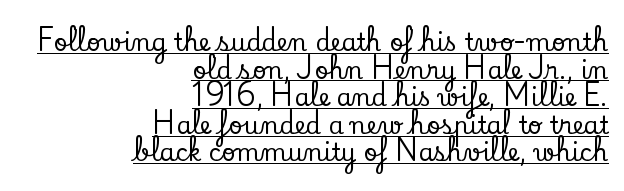
Caption: lettering with a line underneath. Rows of type sit shoulder to shoulder in the vertical direction. The lettering stays uniformly vertical, giving the passage a roman look. Notice how the passage keeps a crisp vertical edge on the right only.
